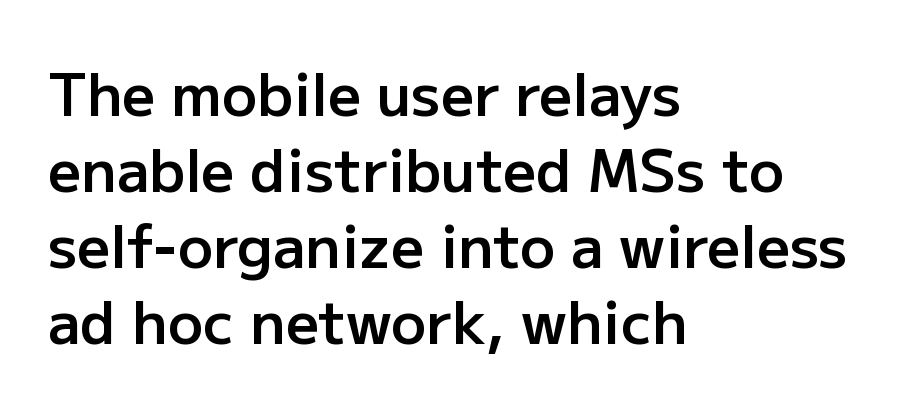
{"serif": "no", "italic": "no", "bold": "semi", "weight": "semibold", "width": "normal", "stroke_contrast": "low", "x_height": "medium", "monospaced": "no", "underline": "no", "align": "left", "line_spacing": "normal", "line_spacing_ratio": 1.31, "letter_spacing": "normal", "letter_spacing_em": 0.0, "glyph_px": 58}
